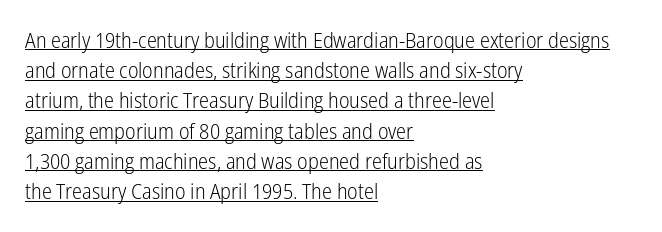
{"italic": "no", "bold": "no", "underline": "yes", "align": "left", "line_spacing": "normal", "line_spacing_ratio": 1.44, "letter_spacing": "normal", "letter_spacing_em": 0.0, "glyph_px": 21}
